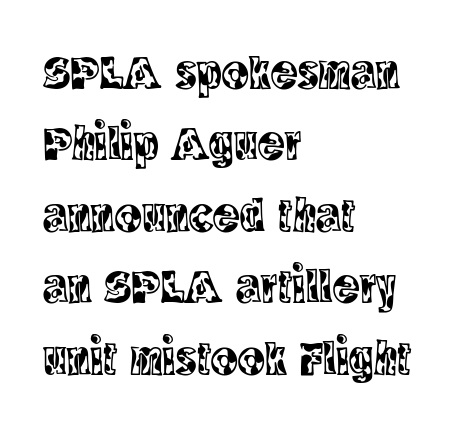
{"serif": "yes", "italic": "no", "width": "condensed", "x_height": "large", "monospaced": "no", "underline": "no", "align": "left", "line_spacing": "normal", "line_spacing_ratio": 1.43, "letter_spacing": "normal", "letter_spacing_em": 0.0, "glyph_px": 50}
